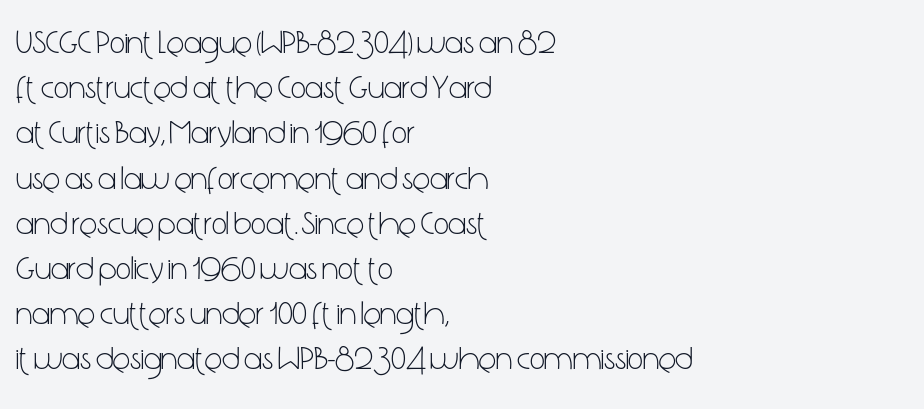
A typesetter would call this proportional, since set widths differ per character. No extra ink here — the face is not bold. The lines are quadded left. A bare baseline throughout the passage.
